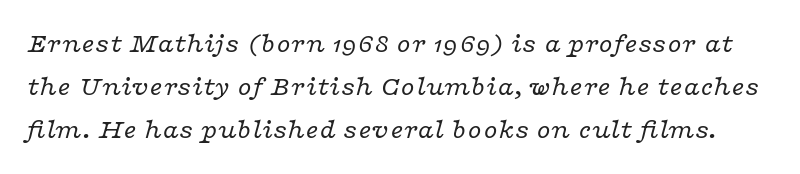
Looks like regular typesetting: each glyph gets only the width it needs. Words float on clear page, feet unadorned. Tracking value appears to be zero — textbook default spacing. Slant detected: the letters are inclined. The designer left line spacing at the default. Yep, those are serifs on the letters.
